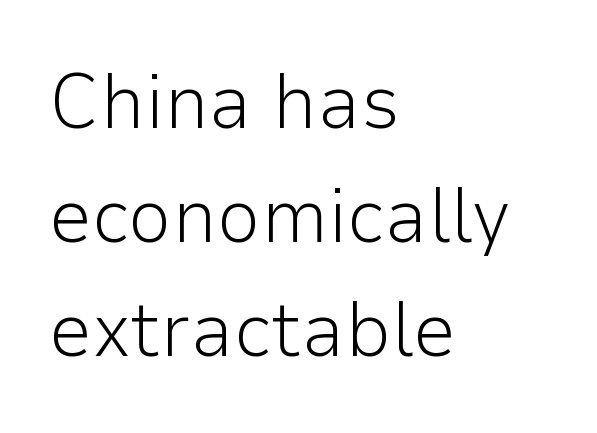
The image shows 78 px light sans-serif type, upright; set left-aligned, normal line spacing (1.46x), normal letter spacing, not underlined; low stroke contrast and a medium x-height.
